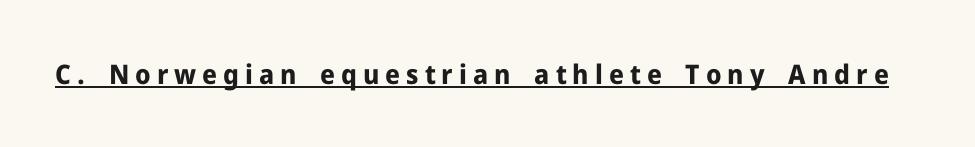
{"italic": "no", "bold": "yes", "underline": "yes", "letter_spacing": "wide", "letter_spacing_em": 0.22, "glyph_px": 27}
